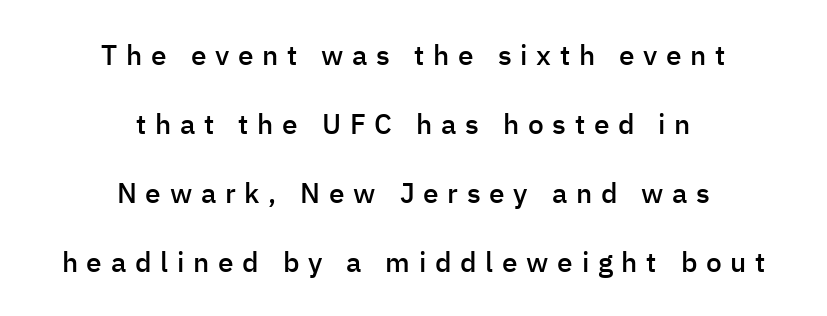
{"serif": "no", "italic": "no", "bold": "semi", "weight": "semibold", "width": "normal", "stroke_contrast": "low", "x_height": "medium", "monospaced": "no", "underline": "no", "align": "center", "line_spacing": "loose", "line_spacing_ratio": 2.46, "letter_spacing": "wide", "letter_spacing_em": 0.31, "glyph_px": 28}
